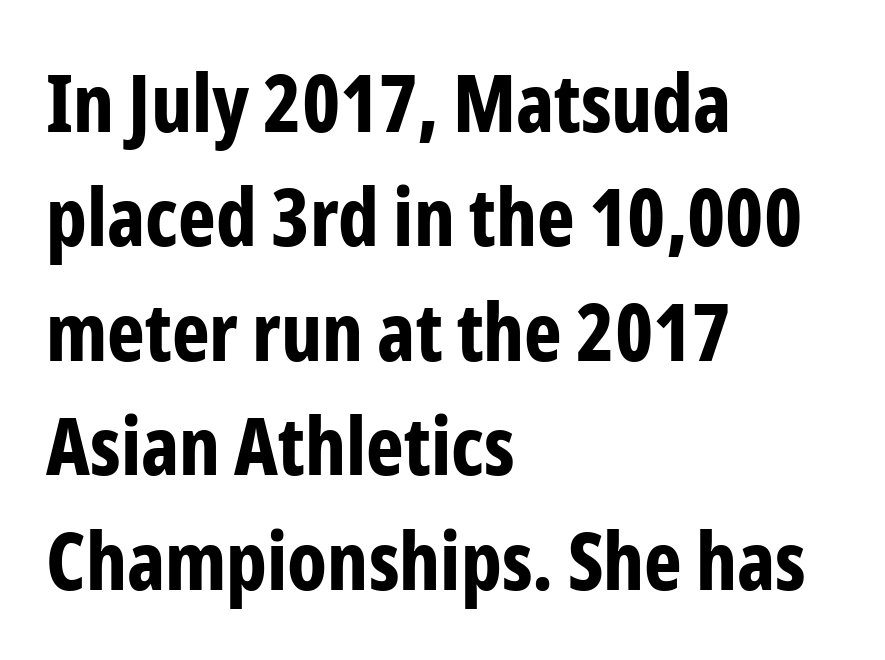
Strokes here are thick enough to call this a true bold. Has an underline been added? It has not. A sans-serif font was chosen for this passage. The passage shown has conventional tracking throughout.
